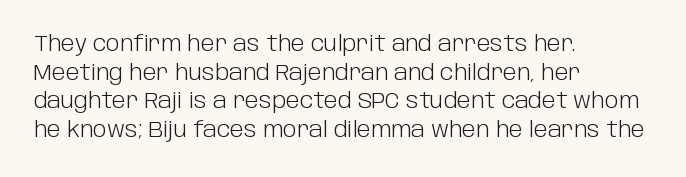
{"italic": "no", "bold": "no", "underline": "no", "align": "left", "line_spacing": "normal", "line_spacing_ratio": 1.36, "letter_spacing": "normal", "letter_spacing_em": 0.0, "glyph_px": 21}
